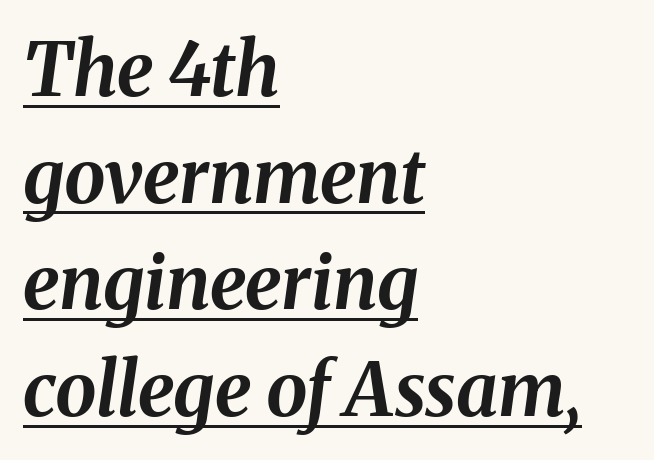
{"italic": "yes", "lean": "right", "slant_degrees": 8, "bold": "yes", "weight": "bold", "width": "normal", "stroke_contrast": "medium", "x_height": "medium", "monospaced": "no", "underline": "yes", "align": "left", "line_spacing": "normal", "line_spacing_ratio": 1.44, "letter_spacing": "normal", "letter_spacing_em": 0.0, "glyph_px": 74}
